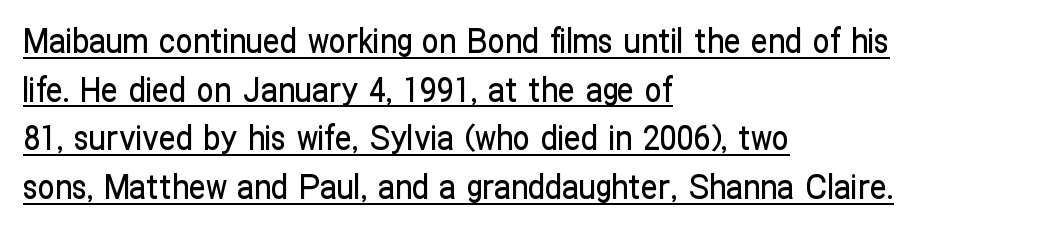
{"serif": "no", "italic": "no", "width": "condensed", "stroke_contrast": "low", "x_height": "medium", "monospaced": "no", "underline": "yes", "align": "left", "line_spacing": "normal", "line_spacing_ratio": 1.43, "letter_spacing": "normal", "letter_spacing_em": 0.0, "glyph_px": 34}
